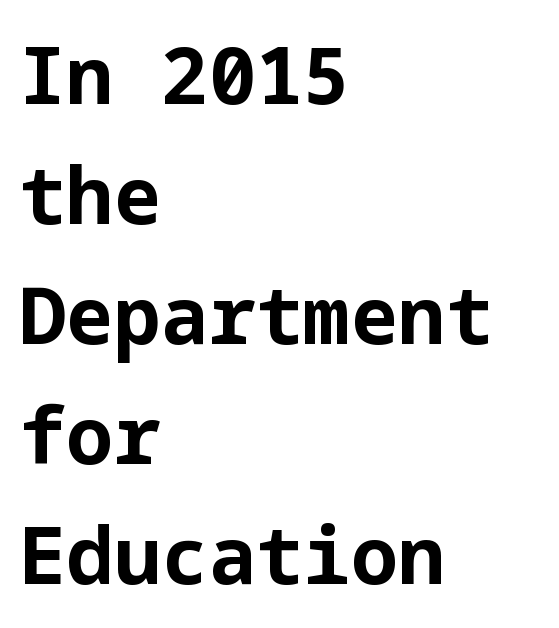
Q: Is the text bold? A: Yes.
Q: Is the text italic (slanted)? A: No, it is upright.
Q: Is the typeface a serif or a sans-serif typeface? A: Sans-serif.
Q: Is the text underlined? A: No.
Q: How is the paragraph aligned? A: Left-aligned.
Q: Is the spacing between letters normal or unusually wide? A: Normal.
Q: Is the spacing between lines tight, normal or loose? A: Normal.
Q: Width (condensed, normal, or wide)? A: Normal.
Q: Stroke contrast? A: Low.
Q: x-height? A: Medium.
